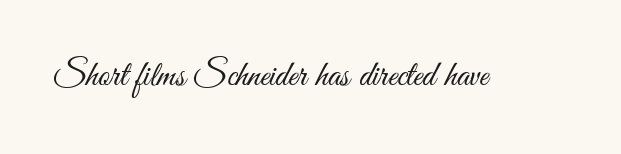
Weight: in the light-to-regular range. Here the designer chose a conventional face with non-uniform glyph widths. The baseline area is clear. The letterforms sit shoulder to shoulder at normal distance.
